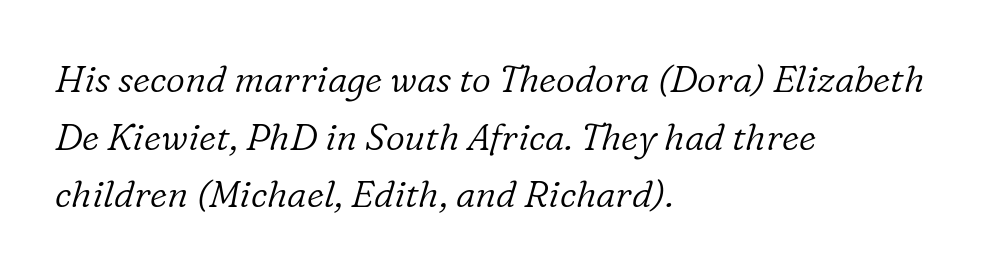
The image shows 37 px light serif type, italic (leaning right); set left-aligned, normal line spacing (1.56x), normal letter spacing, not underlined; low stroke contrast and a medium x-height.
